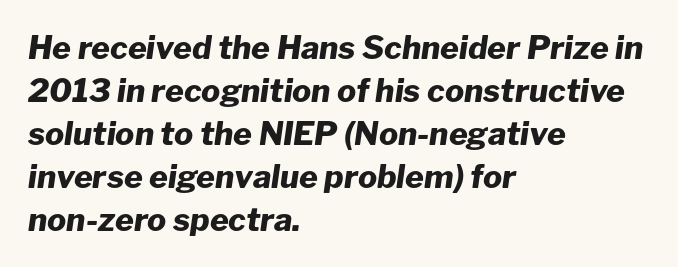
The image shows 32 px heavy type, italic (leaning right); set left-aligned, normal line spacing (1.34x), normal letter spacing, not underlined; low stroke contrast and a medium x-height.
